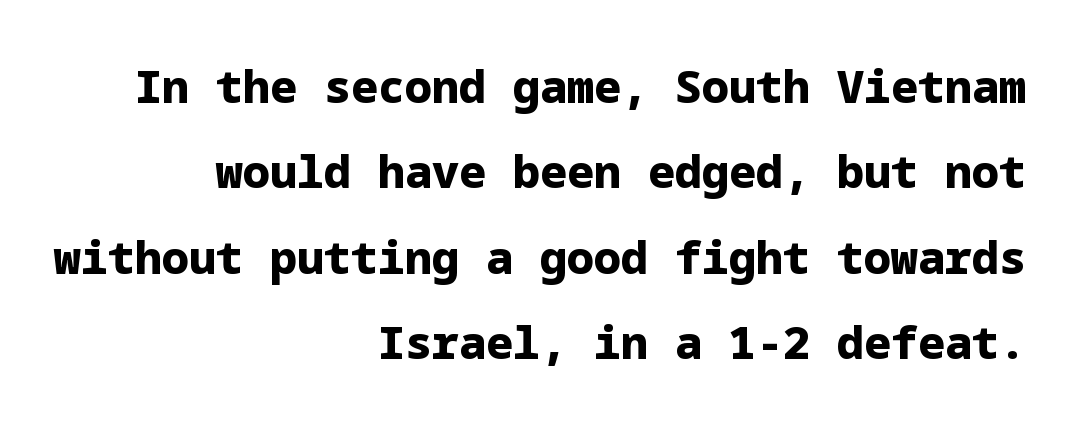
{"serif": "no", "italic": "no", "bold": "yes", "weight": "heavy", "width": "normal", "stroke_contrast": "low", "x_height": "medium", "underline": "no", "align": "right", "line_spacing": "loose", "line_spacing_ratio": 1.9, "letter_spacing": "normal", "letter_spacing_em": 0.0, "glyph_px": 45}
